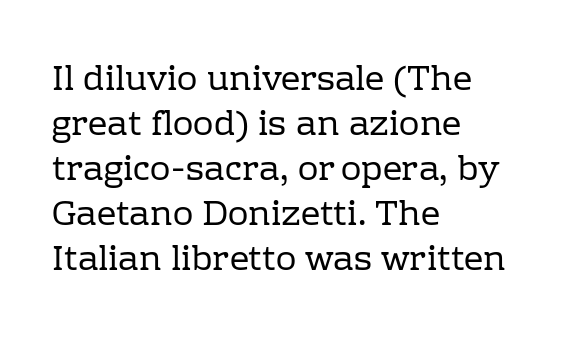
Q: Is the text bold? A: No.
Q: Is the text italic (slanted)? A: No, it is upright.
Q: Is the typeface a serif or a sans-serif typeface? A: Serif.
Q: Is the text underlined? A: No.
Q: How is the paragraph aligned? A: Left-aligned.
Q: Is the spacing between letters normal or unusually wide? A: Normal.
Q: Is the spacing between lines tight, normal or loose? A: Normal.
Q: Width (condensed, normal, or wide)? A: Normal.
Q: Stroke contrast? A: Low.
Q: x-height? A: Medium.
Q: Monospaced? A: No.
